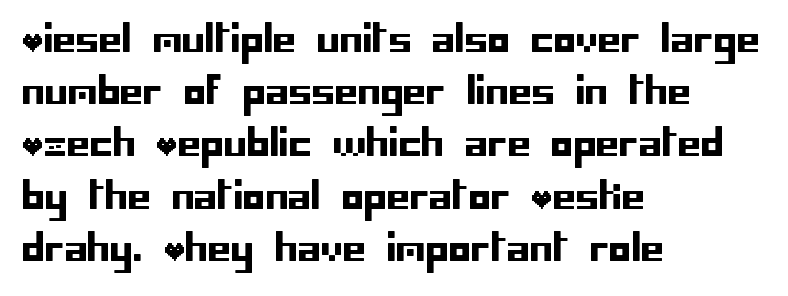
The image shows 37 px sans-serif type, upright; set left-aligned, normal line spacing (1.41x), normal letter spacing, not underlined; low stroke contrast and a large x-height.
